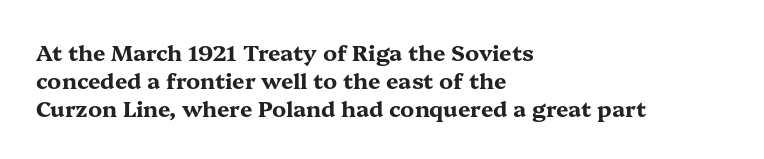
The image shows 22 px bold type, upright; set left-aligned, normal line spacing (1.27x), normal letter spacing, not underlined.
